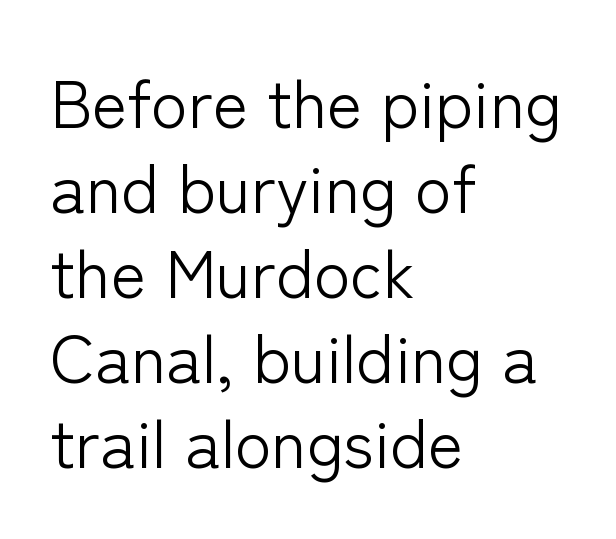
The image shows 67 px light sans-serif type, upright; set left-aligned, normal line spacing (1.27x), normal letter spacing, not underlined; low stroke contrast and a medium x-height.
